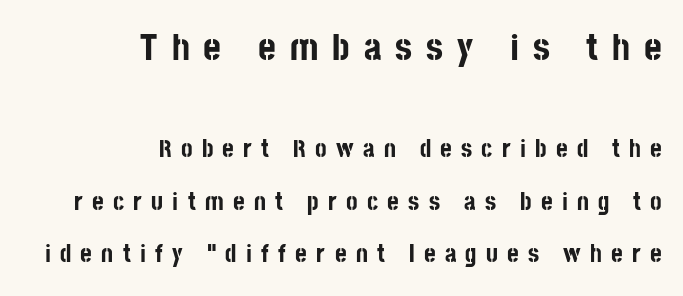
I'd call this a sans setting — the letters go barefoot. The tracking reads as deliberately expanded to a designer's eye. The strip under each line holds only bare page. Regarding leading, the lines here are spaced well apart. Proportional: the letters do not fall into vertical columns. The type sits square on the baseline with zero lean.
